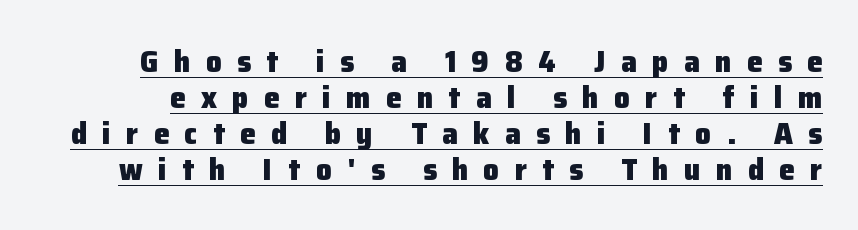
Set as a true bold cut, around the 700 mark. Honestly, the letter spacing is so wide it's the main thing you notice. Quick note: not italic, upright. Each letter keeps its own natural width here, so spacing adapts to shape. The characters display no serif detailing; their extremities are plain.
